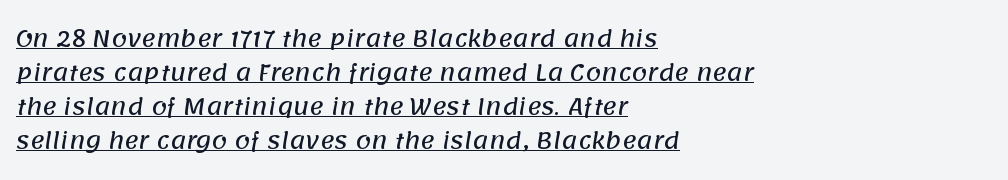
Is there much room between lines? A standard amount, neither cramped nor airy. Has an underline been added? It has. Teacher's note: observe the even left margin — that is flush-left alignment. The letters sit at their default tracking, neither squeezed nor spread.
